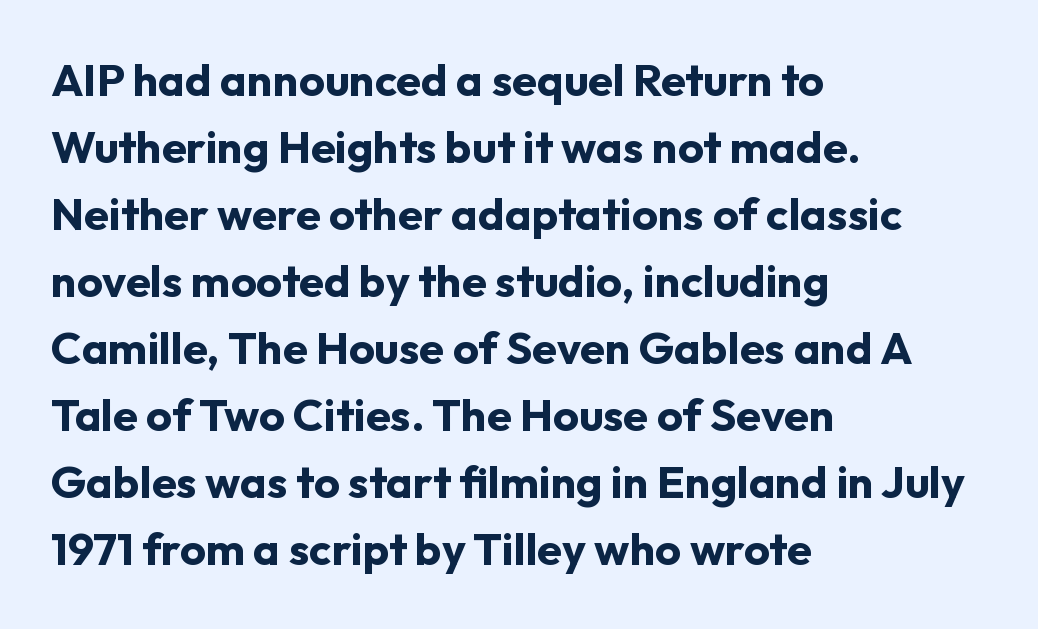
Q: Is the text bold? A: Yes.
Q: Is the text italic (slanted)? A: No, it is upright.
Q: Is the typeface a serif or a sans-serif typeface? A: Sans-serif.
Q: Is the text underlined? A: No.
Q: How is the paragraph aligned? A: Left-aligned.
Q: Is the spacing between letters normal or unusually wide? A: Normal.
Q: Is the spacing between lines tight, normal or loose? A: Normal.
Q: Width (condensed, normal, or wide)? A: Normal.
Q: Stroke contrast? A: Low.
Q: x-height? A: Medium.
Q: Monospaced? A: No.
